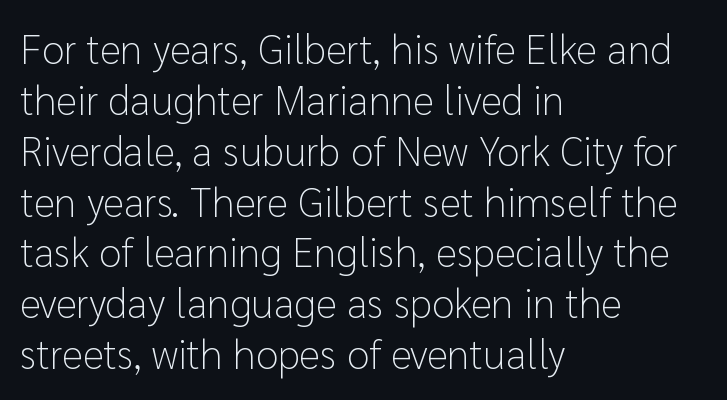
Q: Is the text bold? A: No.
Q: Is the text italic (slanted)? A: No, it is upright.
Q: Is the typeface a serif or a sans-serif typeface? A: Sans-serif.
Q: Is the text underlined? A: No.
Q: How is the paragraph aligned? A: Left-aligned.
Q: Is the spacing between letters normal or unusually wide? A: Normal.
Q: Width (condensed, normal, or wide)? A: Normal.
Q: Stroke contrast? A: Low.
Q: x-height? A: Medium.
Q: Monospaced? A: No.
